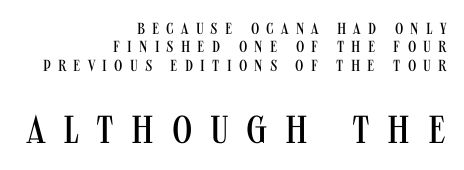
Nobody drew a line under any word here. Observe the absence of serifs on each vertical stroke in this sample. You get the small type first, then a jump to larger type. Do the characters align in a grid? No, the font is proportional. The lettering stays uniformly vertical, giving the passage a roman look. Summary of vertical rhythm: compact, with narrow interline spacing.
